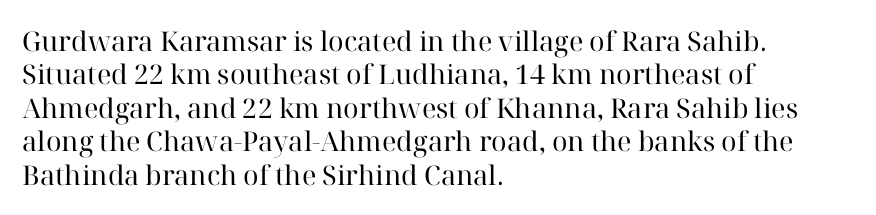
Q: Is the text bold? A: No.
Q: Is the text italic (slanted)? A: No, it is upright.
Q: Is the text underlined? A: No.
Q: How is the paragraph aligned? A: Left-aligned.
Q: Is the spacing between letters normal or unusually wide? A: Normal.
